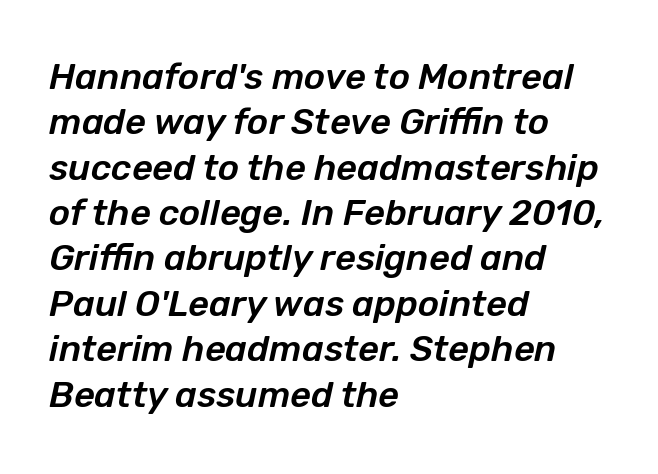
The image shows 36 px text type, italic (leaning right); set left-aligned, normal line spacing (1.26x), normal letter spacing, not underlined; low stroke contrast and a medium x-height.
